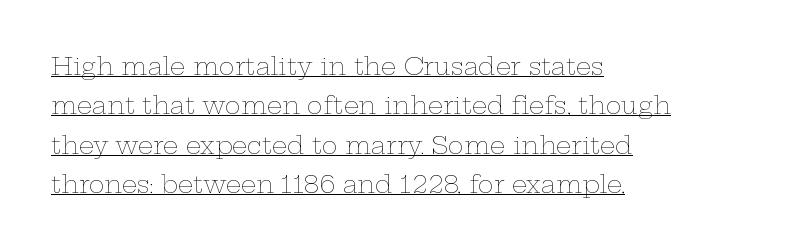
Q: Is the text bold? A: No.
Q: Is the text italic (slanted)? A: No, it is upright.
Q: Is the text underlined? A: Yes.
Q: How is the paragraph aligned? A: Left-aligned.
Q: Is the spacing between letters normal or unusually wide? A: Normal.
Q: Is the spacing between lines tight, normal or loose? A: Normal.
